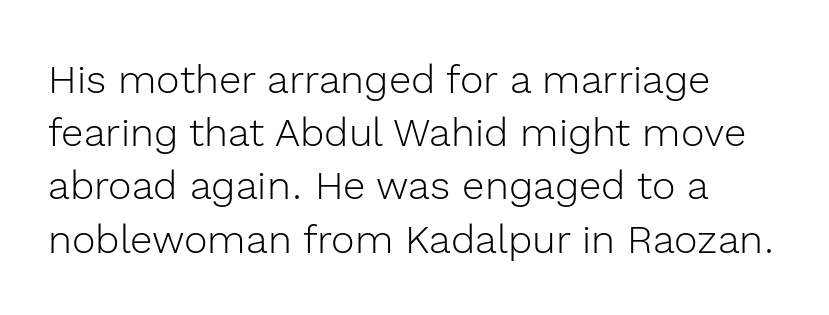
Q: Is the text bold? A: No.
Q: Is the text italic (slanted)? A: No, it is upright.
Q: Is the typeface a serif or a sans-serif typeface? A: Sans-serif.
Q: Is the text underlined? A: No.
Q: Is the spacing between letters normal or unusually wide? A: Normal.
Q: Is the spacing between lines tight, normal or loose? A: Normal.
Q: Width (condensed, normal, or wide)? A: Normal.
Q: x-height? A: Medium.
Q: Monospaced? A: No.
